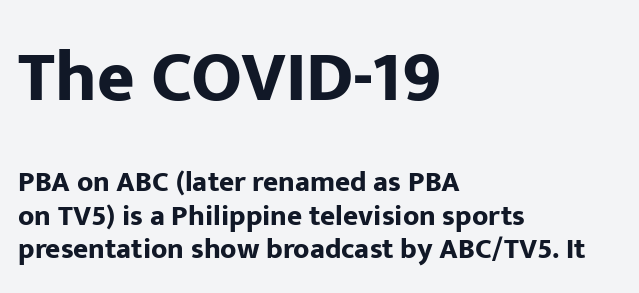
Q: Is the text bold? A: Yes.
Q: Is the text italic (slanted)? A: No, it is upright.
Q: Is the typeface a serif or a sans-serif typeface? A: Sans-serif.
Q: Is the text underlined? A: No.
Q: How is the paragraph aligned? A: Left-aligned.
Q: Is the spacing between letters normal or unusually wide? A: Normal.
Q: Is the spacing between lines tight, normal or loose? A: Tight.
Q: Which block of text is set in a larger size, the first (top) or the second (bottom)? A: The first (top) one.
Q: Width (condensed, normal, or wide)? A: Normal.
Q: Stroke contrast? A: Low.
Q: x-height? A: Medium.
Q: Monospaced? A: No.
